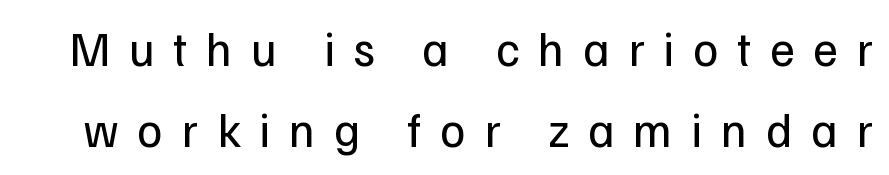
Interline gaps are of average width in this sample. Classification — sans serif. Quick note: not italic, upright. These lines have a slow, spaced-out rhythm from letter to letter. Heft: none added — not bold.
